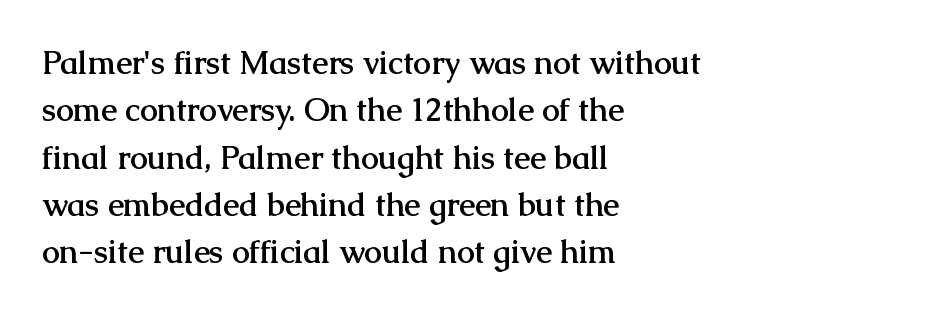
The image shows 32 px semibold serif type, upright; set left-aligned, normal line spacing (1.48x), normal letter spacing, not underlined; medium stroke contrast and a medium x-height.
